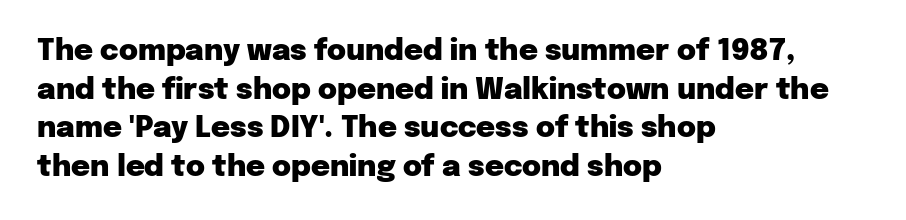
{"serif": "no", "italic": "no", "bold": "yes", "weight": "heavy", "width": "normal", "stroke_contrast": "low", "x_height": "medium", "monospaced": "no", "underline": "no", "align": "left", "line_spacing": "normal", "line_spacing_ratio": 1.33, "letter_spacing": "normal", "letter_spacing_em": 0.0, "glyph_px": 29}
